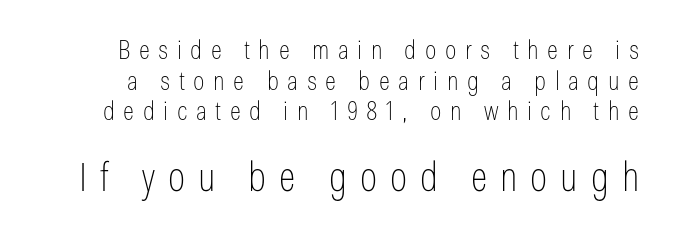
{"serif": "no", "italic": "no", "bold": "no", "weight": "thin", "width": "condensed", "stroke_contrast": "low", "x_height": "medium", "monospaced": "no", "underline": "no", "line_spacing_ratio": 1.18, "letter_spacing": "wide", "letter_spacing_em": 0.33, "larger_block": "second", "size_ratio": 1.5, "glyph_px": 39}
